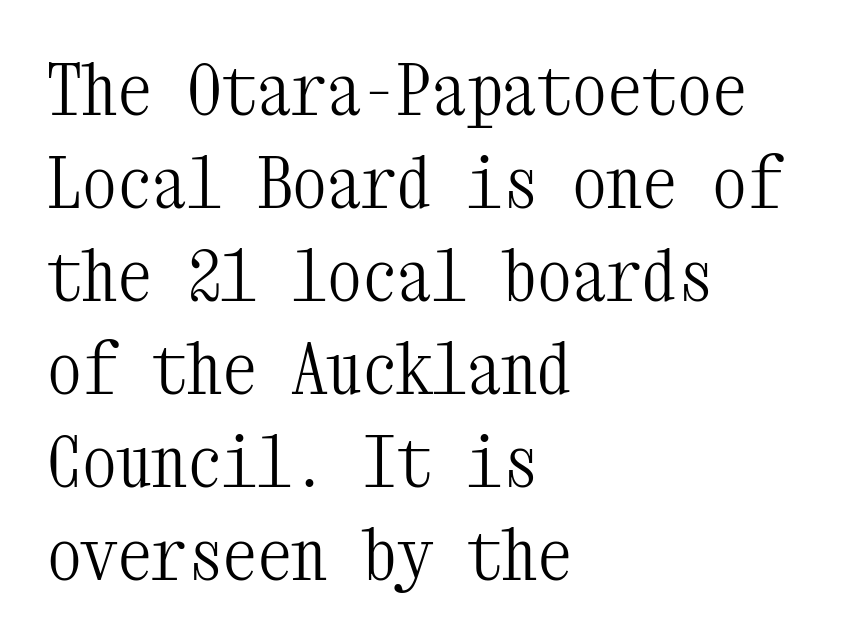
Quick note: not italic, upright. Every character here occupies the same horizontal width, giving the sample a typewriter-like rhythm. Weight: not bold — regular or lighter. Decoration check: the copy has no underline.
